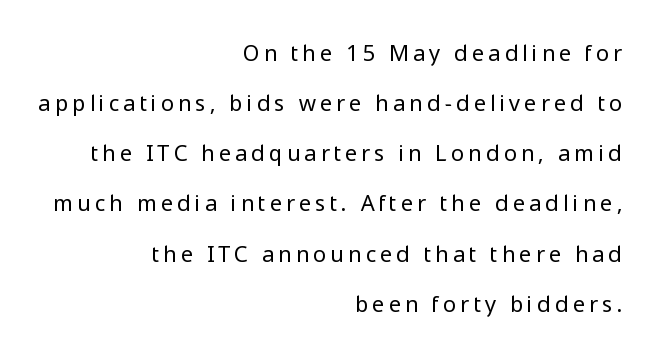
{"italic": "no", "bold": "no", "underline": "no", "align": "right", "line_spacing": "loose", "line_spacing_ratio": 2.28, "letter_spacing": "wide", "letter_spacing_em": 0.2, "glyph_px": 22}
